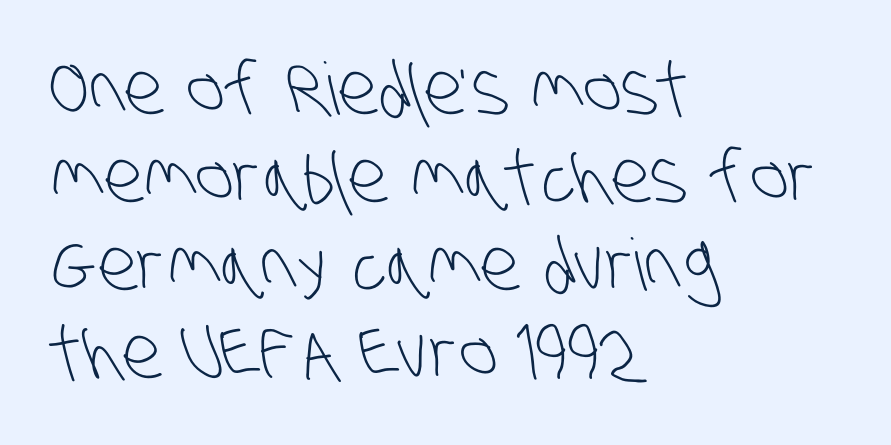
Q: Is the text bold? A: No.
Q: Is the typeface a serif or a sans-serif typeface? A: Sans-serif.
Q: Is the text underlined? A: No.
Q: How is the paragraph aligned? A: Left-aligned.
Q: Is the spacing between letters normal or unusually wide? A: Normal.
Q: Width (condensed, normal, or wide)? A: Condensed.
Q: Stroke contrast? A: Low.
Q: x-height? A: Large.
Q: Monospaced? A: No.
